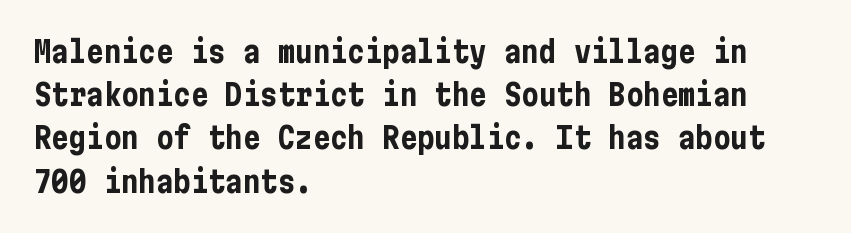
Q: Is the text bold? A: Yes.
Q: Is the text italic (slanted)? A: No, it is upright.
Q: Is the typeface a serif or a sans-serif typeface? A: Sans-serif.
Q: Is the text underlined? A: No.
Q: How is the paragraph aligned? A: Left-aligned.
Q: Is the spacing between letters normal or unusually wide? A: Normal.
Q: Is the spacing between lines tight, normal or loose? A: Normal.
Q: Width (condensed, normal, or wide)? A: Condensed.
Q: Stroke contrast? A: Low.
Q: x-height? A: Medium.
